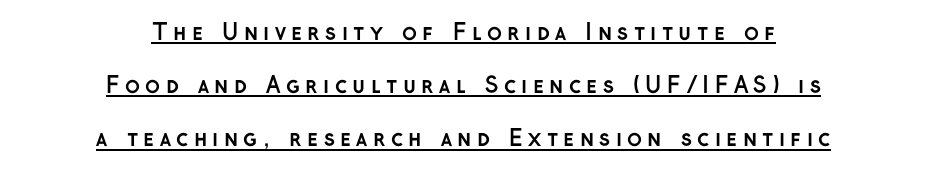
Q: Is the text bold? A: Yes.
Q: Is the text italic (slanted)? A: No, it is upright.
Q: Is the text underlined? A: Yes.
Q: How is the paragraph aligned? A: Centered.
Q: Is the spacing between letters normal or unusually wide? A: Unusually wide.
Q: Is the spacing between lines tight, normal or loose? A: Loose.
